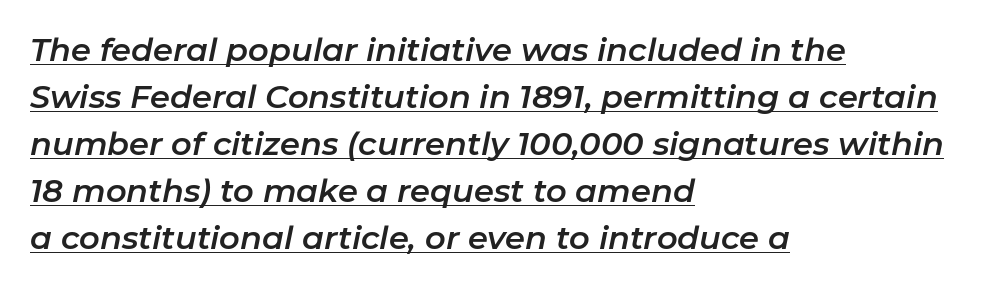
If you measured baseline to baseline, you'd find a middling distance. Notice how the passage keeps a crisp vertical edge on the left only. The typography opts for an oblique posture over an upright one. The rendered words wear a rule along their underside.
